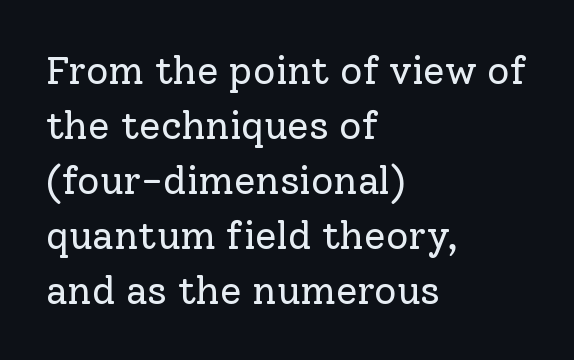
Q: Is the text bold? A: No.
Q: Is the text italic (slanted)? A: No, it is upright.
Q: Is the typeface a serif or a sans-serif typeface? A: Serif.
Q: Is the text underlined? A: No.
Q: How is the paragraph aligned? A: Left-aligned.
Q: Is the spacing between letters normal or unusually wide? A: Normal.
Q: Is the spacing between lines tight, normal or loose? A: Normal.
Q: Width (condensed, normal, or wide)? A: Normal.
Q: Stroke contrast? A: Low.
Q: x-height? A: Medium.
Q: Monospaced? A: No.
